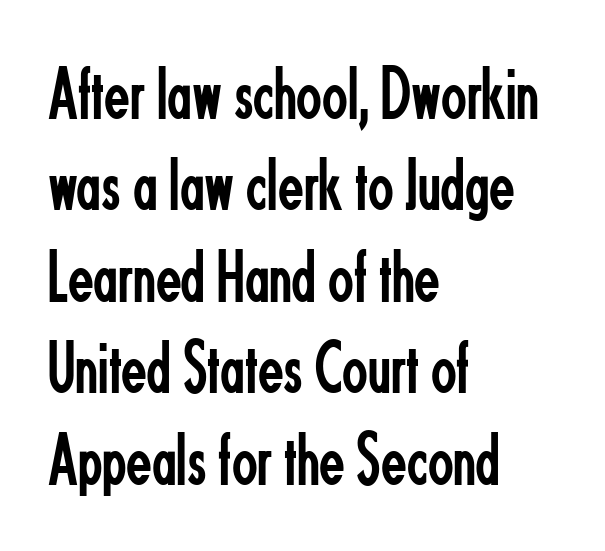
{"serif": "no", "italic": "no", "bold": "no", "weight": "regular", "width": "condensed", "stroke_contrast": "low", "x_height": "small", "monospaced": "no", "underline": "no", "align": "left", "line_spacing_ratio": 1.22, "letter_spacing": "normal", "letter_spacing_em": 0.0, "glyph_px": 75}
